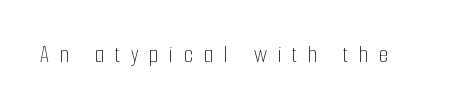
The image shows 24 px text type, upright; set unusually wide letter spacing (+0.45 em), not underlined.
